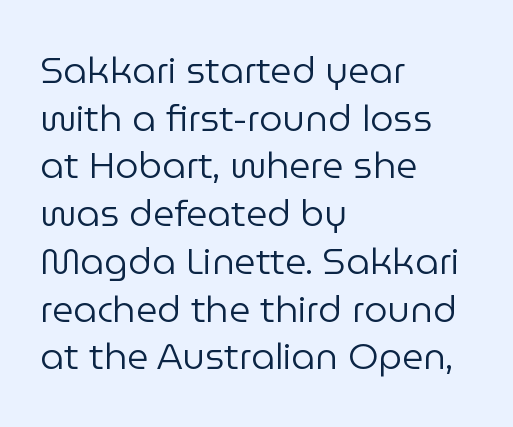
Q: Is the text bold? A: No.
Q: Is the text italic (slanted)? A: No, it is upright.
Q: Is the typeface a serif or a sans-serif typeface? A: Sans-serif.
Q: Is the text underlined? A: No.
Q: How is the paragraph aligned? A: Left-aligned.
Q: Is the spacing between letters normal or unusually wide? A: Normal.
Q: Is the spacing between lines tight, normal or loose? A: Normal.
Q: Width (condensed, normal, or wide)? A: Normal.
Q: Stroke contrast? A: Low.
Q: x-height? A: Medium.
Q: Monospaced? A: No.
